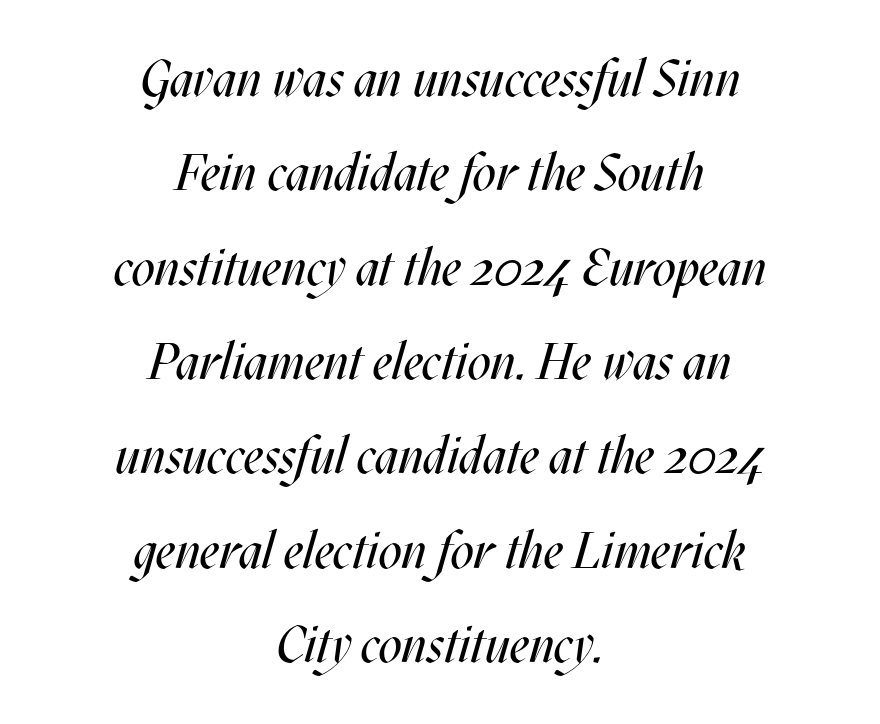
Heft: none added — not bold. Think of a printed novel: that variable character pitch is what you see here. An italicized treatment has been applied to the whole sample. Caption: standard tracking, unaltered. Decoration check: the copy has no underline. Line starts and ends both wander, symmetrically.
